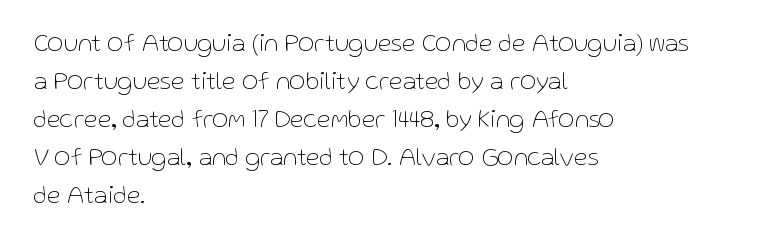
The font's upright variant was chosen for this text. The specimen omits any rule beneath the text block's lines. All the whitespace from short lines collects on the right. Tracking here is standard; glyphs follow each other at the usual distance.
